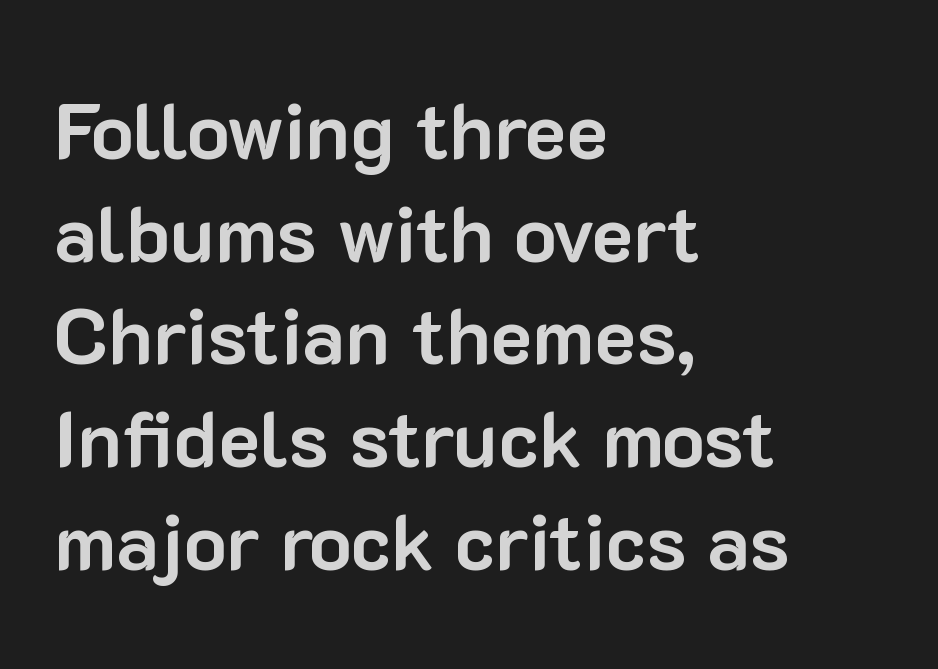
The strip under each line holds only bare page. The line-height multiplier appears to be the usual default. Spacing verdict: proportional, widths tailored to each character. In CSS terms this would be text-align: left. The type sits square on the baseline with zero lean. A typesetter would label this face a sans.
